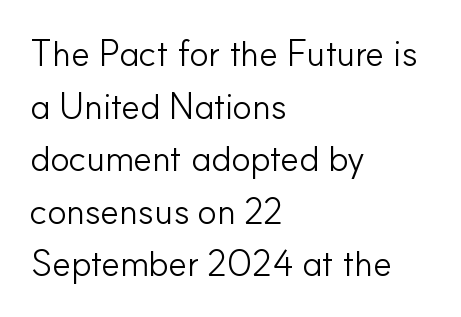
{"serif": "no", "italic": "no", "bold": "no", "weight": "light", "width": "normal", "stroke_contrast": "low", "x_height": "small", "monospaced": "no", "underline": "no", "align": "left", "line_spacing": "normal", "line_spacing_ratio": 1.46, "letter_spacing": "normal", "letter_spacing_em": 0.0, "glyph_px": 36}
